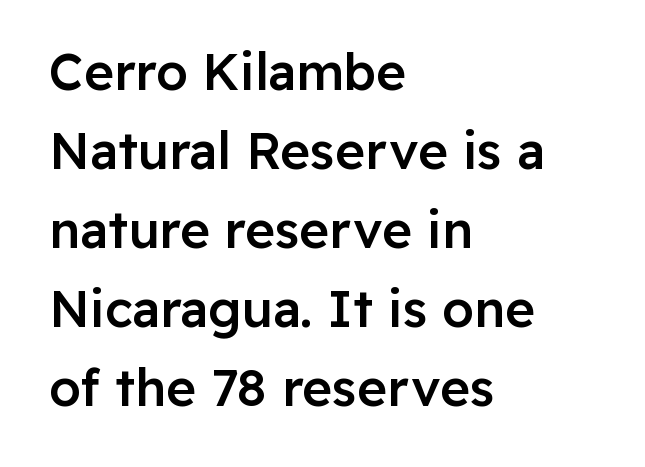
{"serif": "no", "italic": "no", "bold": "semi", "weight": "semibold", "width": "normal", "stroke_contrast": "low", "x_height": "medium", "monospaced": "no", "underline": "no", "align": "left", "line_spacing": "normal", "line_spacing_ratio": 1.55, "letter_spacing": "normal", "letter_spacing_em": 0.0, "glyph_px": 51}
